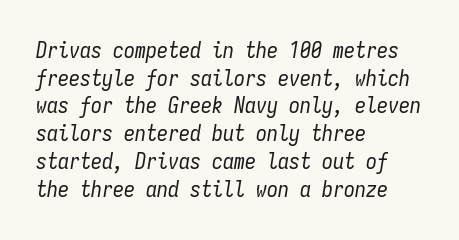
{"italic": "yes", "lean": "right", "slant_degrees": 9, "bold": "no", "underline": "no", "align": "left", "line_spacing": "normal", "line_spacing_ratio": 1.26, "letter_spacing": "normal", "letter_spacing_em": 0.0, "glyph_px": 22}
